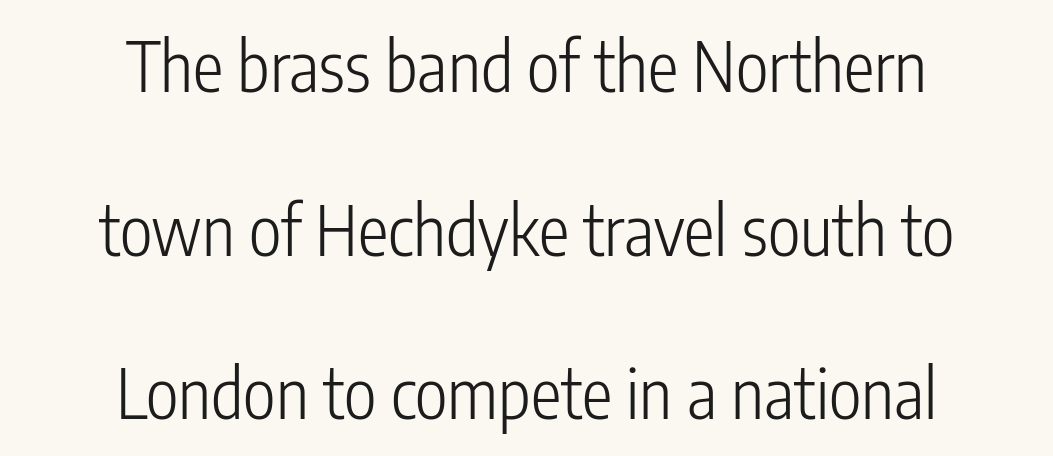
{"serif": "no", "italic": "no", "bold": "no", "weight": "light", "width": "condensed", "stroke_contrast": "low", "x_height": "medium", "monospaced": "no", "underline": "no", "align": "center", "line_spacing": "loose", "line_spacing_ratio": 2.37, "letter_spacing": "normal", "letter_spacing_em": 0.0, "glyph_px": 69}
